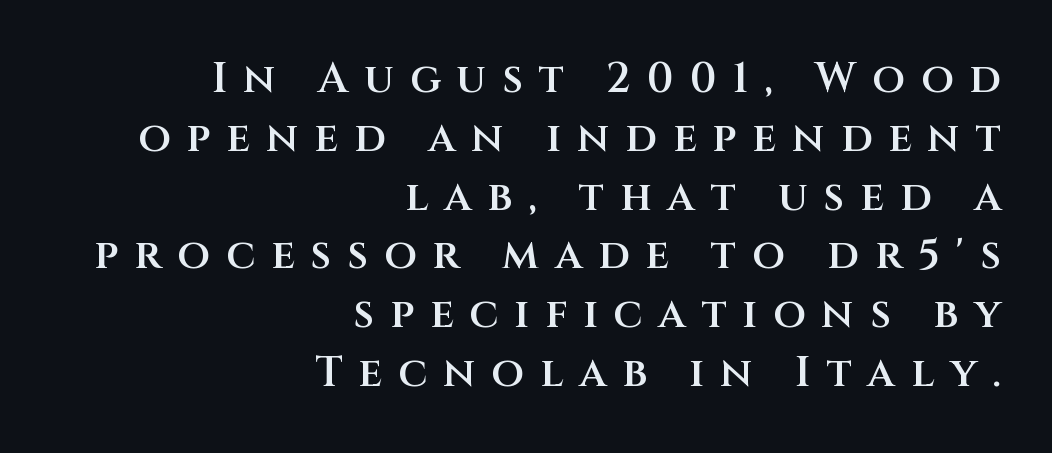
The image shows 42 px semibold sans-serif type, upright; set right-aligned, normal line spacing (1.4x), unusually wide letter spacing (+0.38 em), not underlined; medium stroke contrast and a large x-height.
